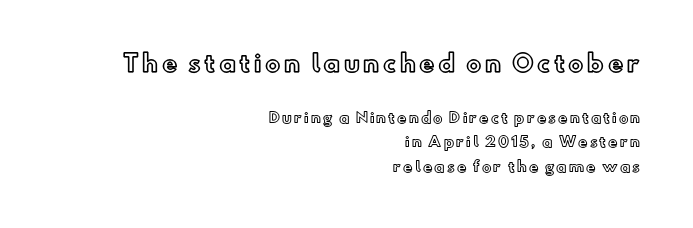
The image shows 23 px text type, upright; set right-aligned, line spacing 1.73x, not underlined; the first (top) block is 1.64x larger.
